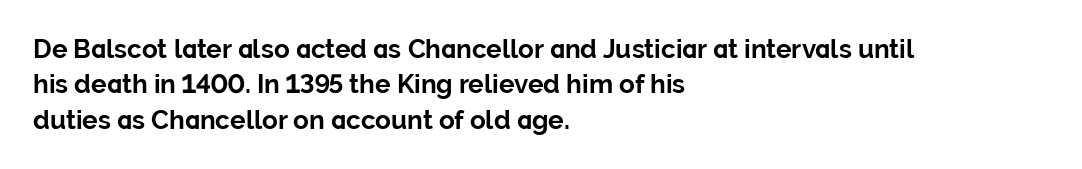
Normally led — the rows are evenly, conventionally spaced. A roman cut, with each character standing at attention. The gaps between neighbouring characters are ordinary and unremarkable. The words here are not underlined. Left-aligned paragraph, ragged on the right. The typesetting leans heavy: a genuine bold.
